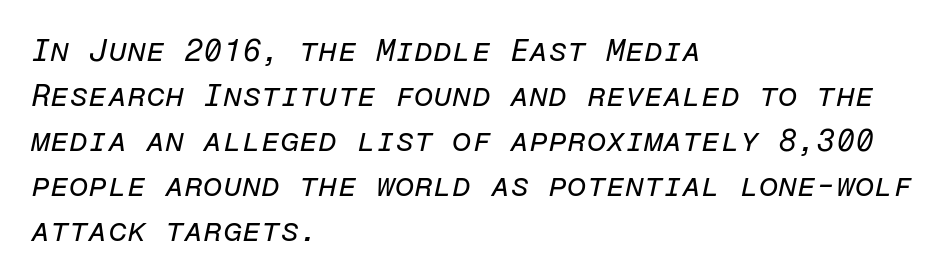
Rule under the text: the space is simply empty. The letters march in equal steps, a hallmark of fixed-pitch type. Regarding leading, the lines here are spaced in the standard way. The specimen reads as italic at a glance. The tracking reads as untouched default to a designer's eye. The lines are quadded left.
